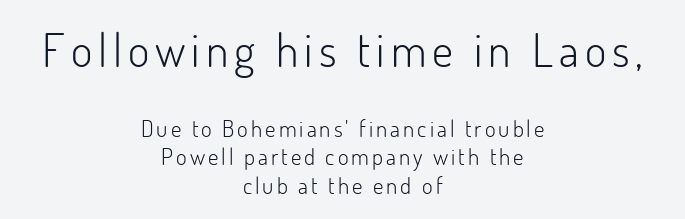
Q: Is the text bold? A: No.
Q: Is the text italic (slanted)? A: No, it is upright.
Q: Is the typeface a serif or a sans-serif typeface? A: Sans-serif.
Q: Is the text underlined? A: No.
Q: How is the paragraph aligned? A: Centered.
Q: Which block of text is set in a larger size, the first (top) or the second (bottom)? A: The first (top) one.
Q: Width (condensed, normal, or wide)? A: Normal.
Q: Stroke contrast? A: Low.
Q: x-height? A: Small.
Q: Monospaced? A: No.
